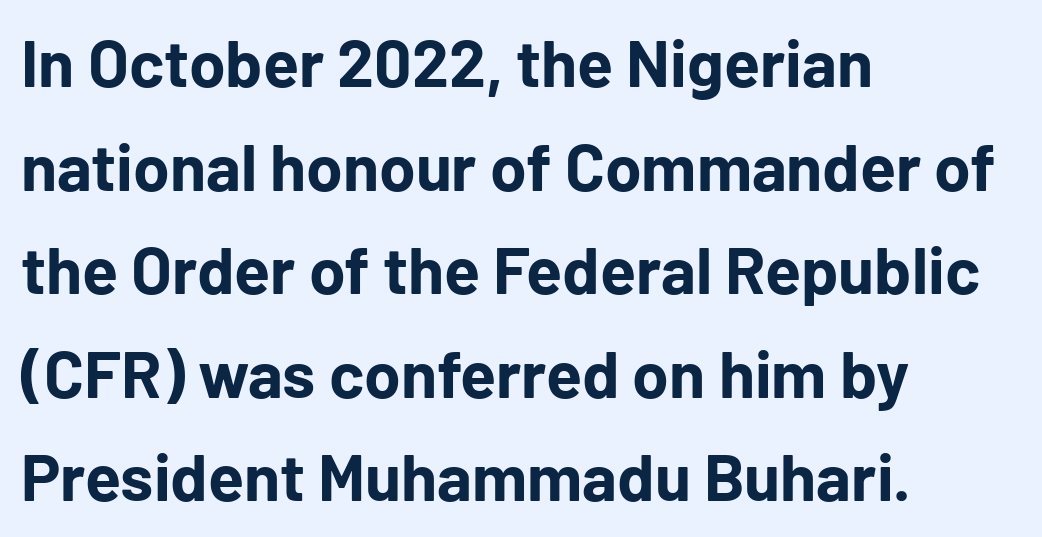
Q: Is the text bold? A: Yes.
Q: Is the text italic (slanted)? A: No, it is upright.
Q: Is the typeface a serif or a sans-serif typeface? A: Sans-serif.
Q: Is the text underlined? A: No.
Q: How is the paragraph aligned? A: Left-aligned.
Q: Is the spacing between letters normal or unusually wide? A: Normal.
Q: Is the spacing between lines tight, normal or loose? A: Normal.
Q: Width (condensed, normal, or wide)? A: Normal.
Q: Stroke contrast? A: Low.
Q: x-height? A: Medium.
Q: Monospaced? A: No.
